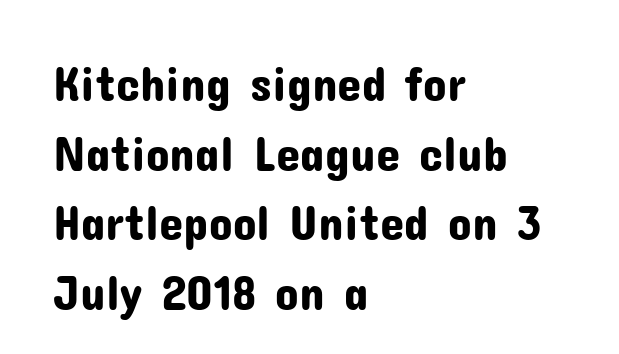
Q: Is the text italic (slanted)? A: No, it is upright.
Q: Is the typeface a serif or a sans-serif typeface? A: Sans-serif.
Q: Is the text underlined? A: No.
Q: How is the paragraph aligned? A: Left-aligned.
Q: Is the spacing between letters normal or unusually wide? A: Normal.
Q: Is the spacing between lines tight, normal or loose? A: Normal.
Q: Width (condensed, normal, or wide)? A: Normal.
Q: Stroke contrast? A: Low.
Q: x-height? A: Medium.
Q: Monospaced? A: No.
